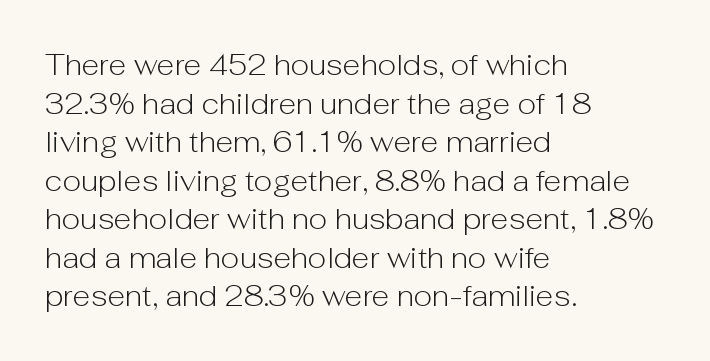
The image shows 29 px light sans-serif type, upright; set left-aligned, normal line spacing (1.33x), normal letter spacing, not underlined; low stroke contrast and a medium x-height.
